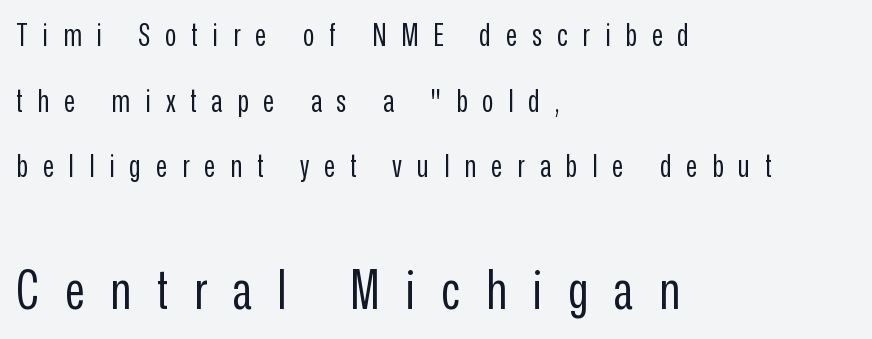
{"serif": "no", "italic": "no", "bold": "no", "weight": "regular", "width": "condensed", "stroke_contrast": "low", "x_height": "medium", "monospaced": "no", "underline": "no", "align": "left", "line_spacing": "loose", "line_spacing_ratio": 2.12, "letter_spacing": "wide", "letter_spacing_em": 0.48, "larger_block": "second", "size_ratio": 1.74, "glyph_px": 54}
